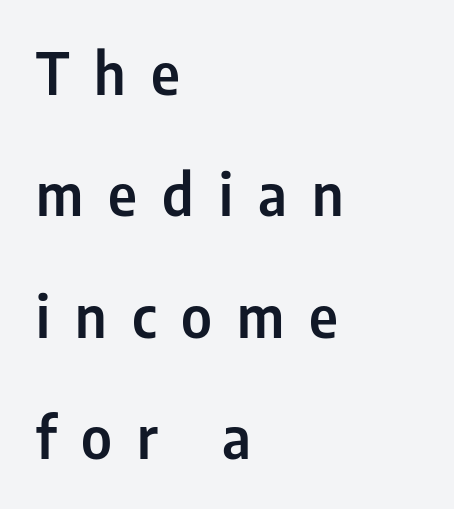
Q: Is the text italic (slanted)? A: No, it is upright.
Q: Is the typeface a serif or a sans-serif typeface? A: Sans-serif.
Q: Is the text underlined? A: No.
Q: How is the paragraph aligned? A: Left-aligned.
Q: Is the spacing between letters normal or unusually wide? A: Unusually wide.
Q: Is the spacing between lines tight, normal or loose? A: Loose.
Q: Width (condensed, normal, or wide)? A: Condensed.
Q: Stroke contrast? A: Low.
Q: x-height? A: Medium.
Q: Monospaced? A: No.
